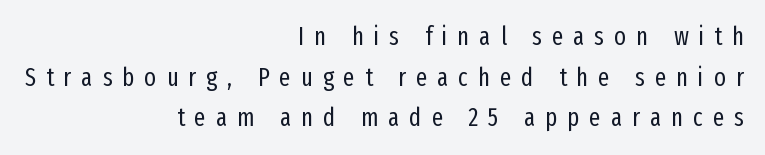
The image shows 25 px text type, upright; set right-aligned, normal line spacing (1.63x), unusually wide letter spacing (+0.4 em), not underlined.
